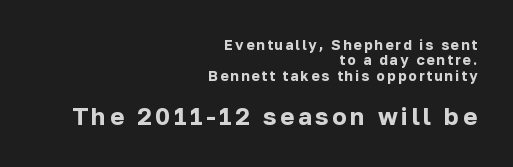
The image shows 24 px bold type, upright; set right-aligned, tight line spacing (1.09x), not underlined; the second (bottom) block is 1.71x larger.
